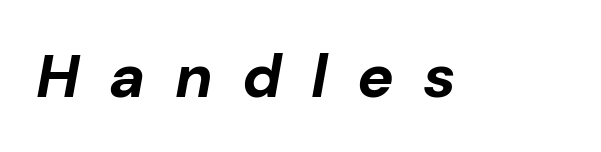
The image shows 61 px bold type, italic (leaning right); set unusually wide letter spacing (+0.48 em), not underlined; low stroke contrast and a medium x-height.
